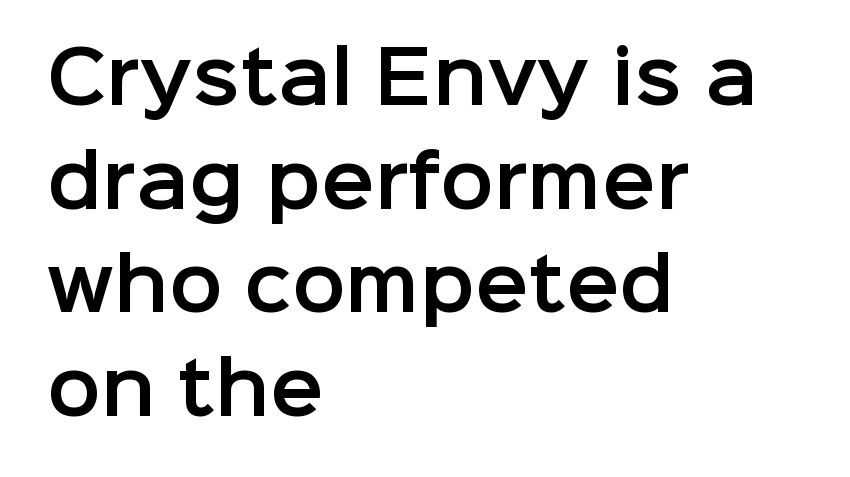
Character widths vary here, with narrow letters taking less room than wide ones. In terms of leading, this rendering sits right in the middle. Where is the straight margin? On the left. The lettering holds an erect, upright posture throughout. Between one letter and the next there's only the usual sliver of space.
